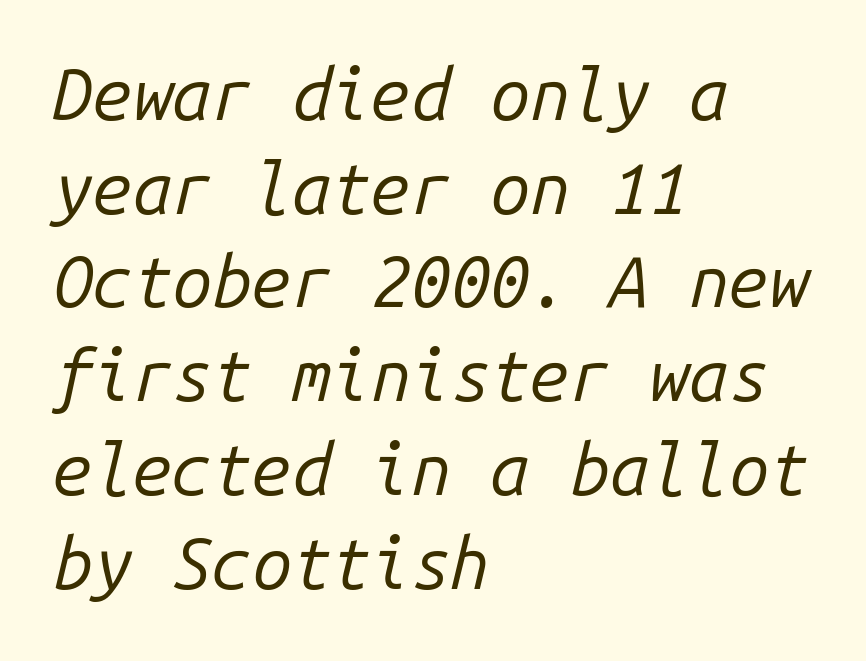
Q: Is the text bold? A: No.
Q: Is the text italic (slanted)? A: Yes, it leans right by about 14 degrees.
Q: Is the text underlined? A: No.
Q: How is the paragraph aligned? A: Left-aligned.
Q: Is the spacing between letters normal or unusually wide? A: Normal.
Q: Is the spacing between lines tight, normal or loose? A: Normal.
Q: Width (condensed, normal, or wide)? A: Normal.
Q: Stroke contrast? A: Low.
Q: x-height? A: Medium.
Q: Monospaced? A: Yes.
